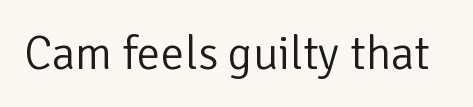
{"serif": "no", "italic": "no", "bold": "no", "weight": "light", "width": "normal", "stroke_contrast": "low", "x_height": "medium", "monospaced": "no", "underline": "no", "letter_spacing": "normal", "letter_spacing_em": 0.0, "glyph_px": 47}
